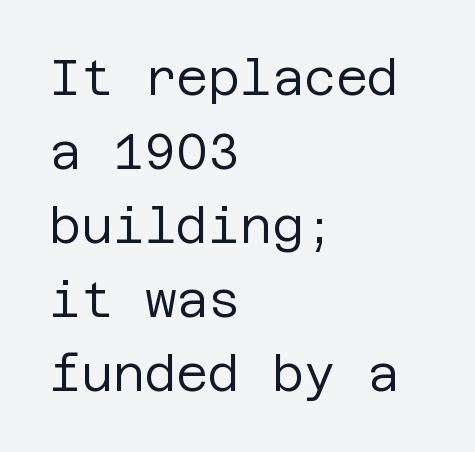
Q: Is the text bold? A: No.
Q: Is the text italic (slanted)? A: No, it is upright.
Q: Is the typeface a serif or a sans-serif typeface? A: Sans-serif.
Q: Is the text underlined? A: No.
Q: How is the paragraph aligned? A: Left-aligned.
Q: Is the spacing between letters normal or unusually wide? A: Normal.
Q: Is the spacing between lines tight, normal or loose? A: Normal.
Q: Width (condensed, normal, or wide)? A: Normal.
Q: Stroke contrast? A: Low.
Q: x-height? A: Large.
